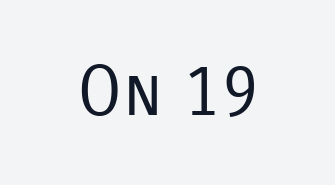
Q: Is the text bold? A: No.
Q: Is the text italic (slanted)? A: No, it is upright.
Q: Is the typeface a serif or a sans-serif typeface? A: Sans-serif.
Q: Is the text underlined? A: No.
Q: Is the spacing between letters normal or unusually wide? A: Normal.
Q: Width (condensed, normal, or wide)? A: Normal.
Q: Stroke contrast? A: Low.
Q: x-height? A: Medium.
Q: Monospaced? A: No.
